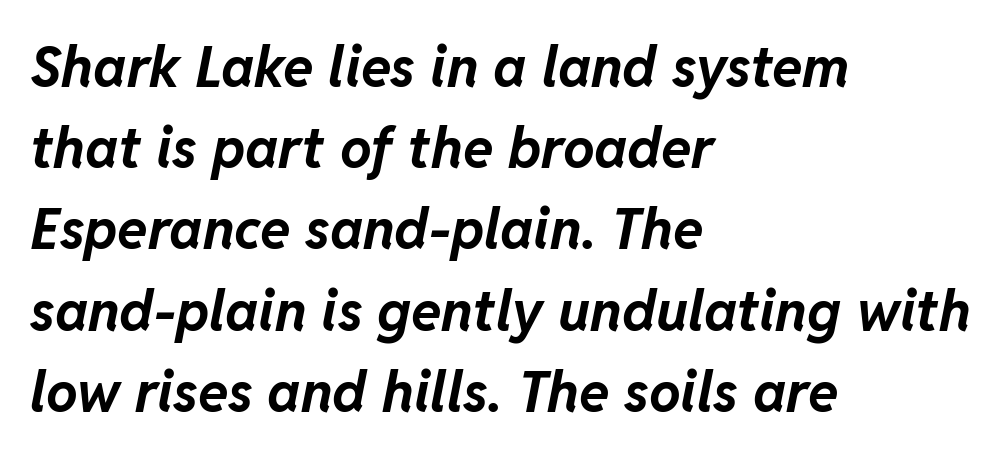
Notice how the stems are inclined rather than vertical — that's the hallmark of italics. Honestly, the row spacing looks completely unremarkable. Its strokes are broad and dark, the hallmark of bold type. Nobody touched the tracking dial on this one. Short and long lines alike share a common starting point at left. Just letters on the line, the space beneath them empty.
